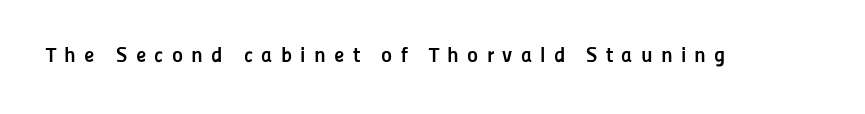
Glyph-to-glyph distance is far greater than everyday printed text. Students, this is bold: see how much ink each stroke carries. This sample uses an upright cut, with every glyph sitting square on the baseline. No word sits above an underline.
